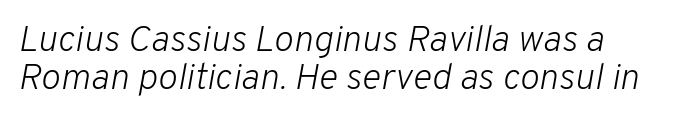
Varying glyph widths throughout — classic text-font behaviour. The specimen omits any rule beneath the text block's lines. The passage shown is not bold in any degree. The designer dialed line spacing down below the default. Horizontally, the lines are justified to the leading edge only.
